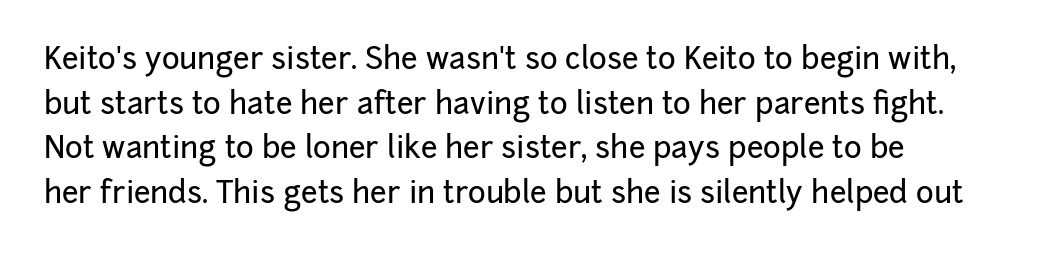
Does the copy run flush right? No — it runs flush left. A typesetter would call this leading conventional body-copy spacing. Lines of text with bare space underneath. The font family rendered here belongs to the sans-serif group. Varying glyph widths throughout — classic text-font behaviour.
